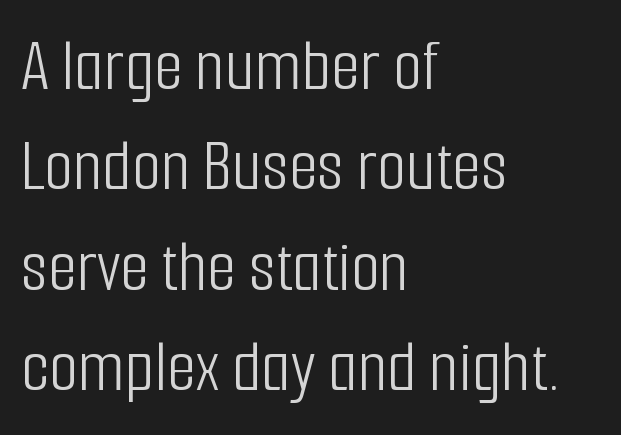
The image shows 75 px light, condensed sans-serif type, upright; set left-aligned, normal line spacing (1.34x), normal letter spacing, not underlined; low stroke contrast and a medium x-height.
